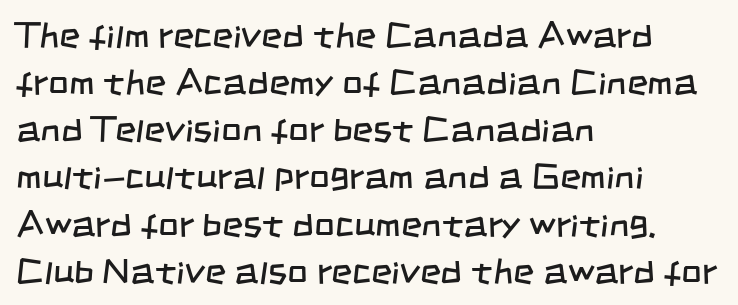
The image shows 36 px regular-weight, condensed sans-serif type; set left-aligned, normal line spacing (1.31x), normal letter spacing, not underlined; low stroke contrast and a large x-height.
